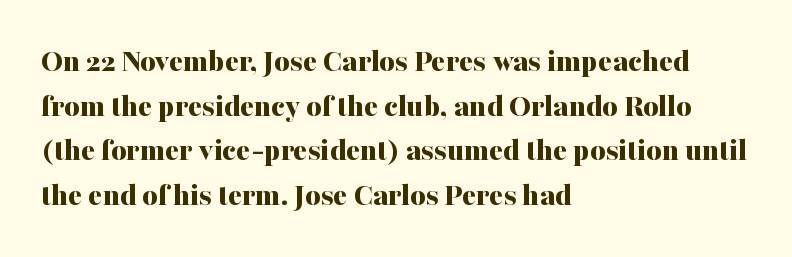
{"serif": "yes", "italic": "no", "bold": "yes", "weight": "bold", "width": "normal", "stroke_contrast": "medium", "x_height": "medium", "monospaced": "no", "underline": "no", "align": "left", "line_spacing": "normal", "line_spacing_ratio": 1.35, "letter_spacing": "normal", "letter_spacing_em": 0.0, "glyph_px": 33}
